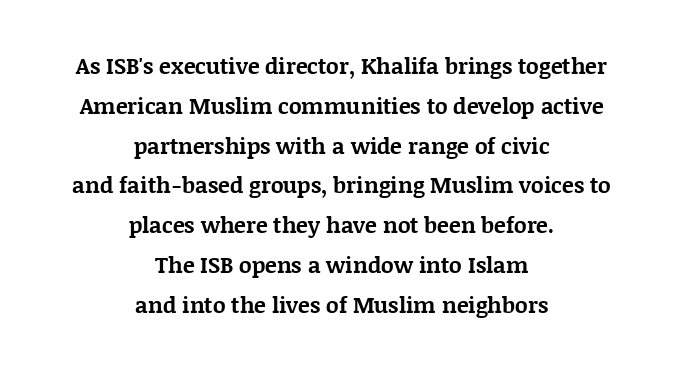
Q: Is the text bold? A: Yes.
Q: Is the text italic (slanted)? A: No, it is upright.
Q: Is the text underlined? A: No.
Q: How is the paragraph aligned? A: Centered.
Q: Is the spacing between letters normal or unusually wide? A: Normal.
